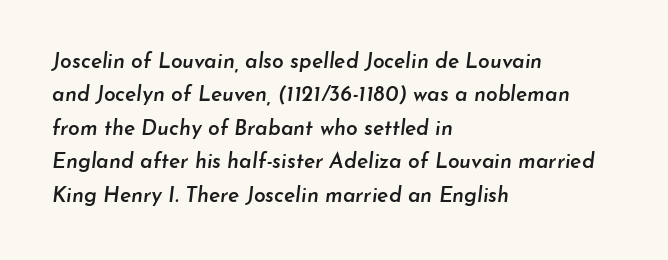
The lettering tilts uniformly, giving the passage an italic look. I'd describe the lettering as semibold — firm but not a full bold. In terms of letterspacing, this is plain default setting. The string is rendered with underlining switched off. Layout note: lines flush left.
